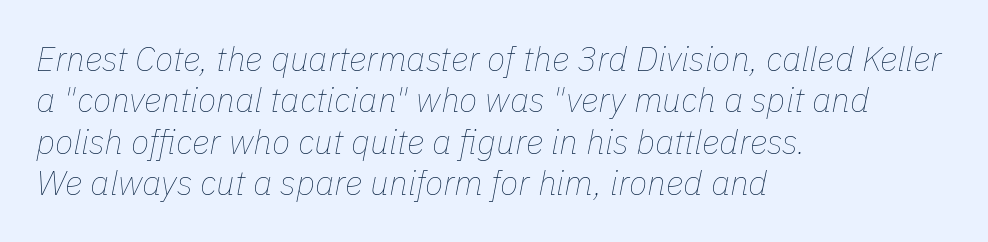
The typesetting does not lean heavy: it is not bold. Descender tails drop into unmarked territory. The lines are quadded left. The passage shown has conventional tracking throughout. The rendering uses natural spacing where letterforms have individual widths. The typography opts for an oblique posture over an upright one.
